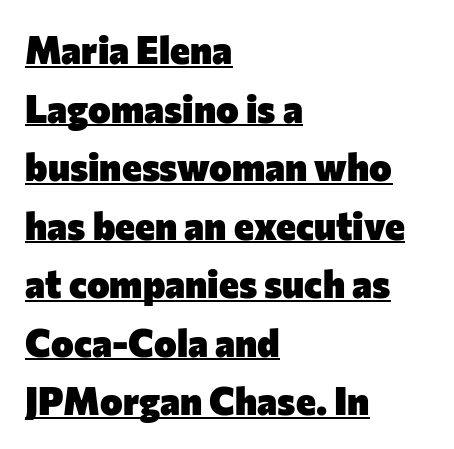
{"serif": "no", "italic": "no", "bold": "yes", "weight": "heavy", "width": "normal", "stroke_contrast": "low", "x_height": "medium", "monospaced": "no", "underline": "yes", "align": "left", "line_spacing": "normal", "line_spacing_ratio": 1.54, "letter_spacing": "normal", "letter_spacing_em": 0.0, "glyph_px": 38}
